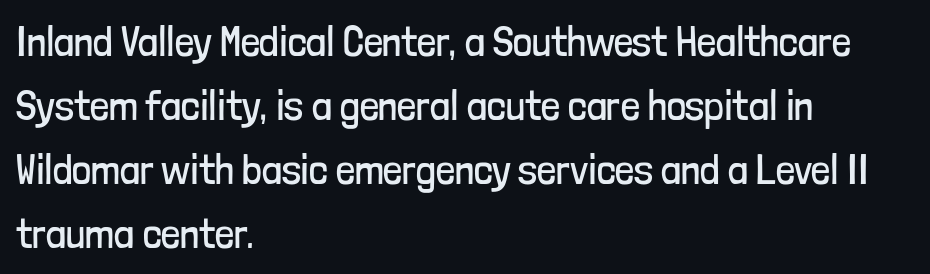
{"serif": "no", "italic": "no", "bold": "no", "weight": "regular", "width": "condensed", "stroke_contrast": "low", "x_height": "medium", "monospaced": "no", "underline": "no", "align": "left", "line_spacing": "normal", "line_spacing_ratio": 1.52, "letter_spacing": "normal", "letter_spacing_em": 0.0, "glyph_px": 42}
